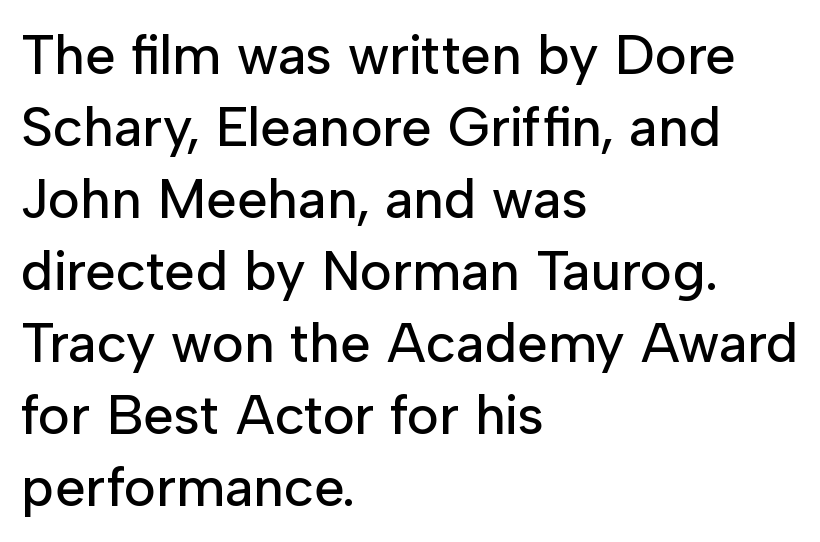
{"serif": "no", "italic": "no", "width": "normal", "stroke_contrast": "low", "x_height": "medium", "monospaced": "no", "underline": "no", "align": "left", "line_spacing": "normal", "line_spacing_ratio": 1.31, "letter_spacing": "normal", "letter_spacing_em": 0.0, "glyph_px": 55}
